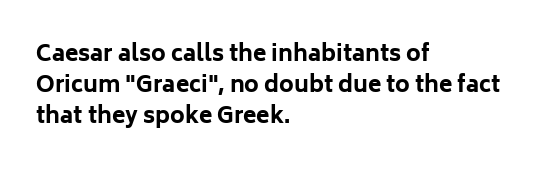
Q: Is the text bold? A: Yes.
Q: Is the text italic (slanted)? A: No, it is upright.
Q: Is the text underlined? A: No.
Q: How is the paragraph aligned? A: Left-aligned.
Q: Is the spacing between letters normal or unusually wide? A: Normal.
Q: Is the spacing between lines tight, normal or loose? A: Normal.
